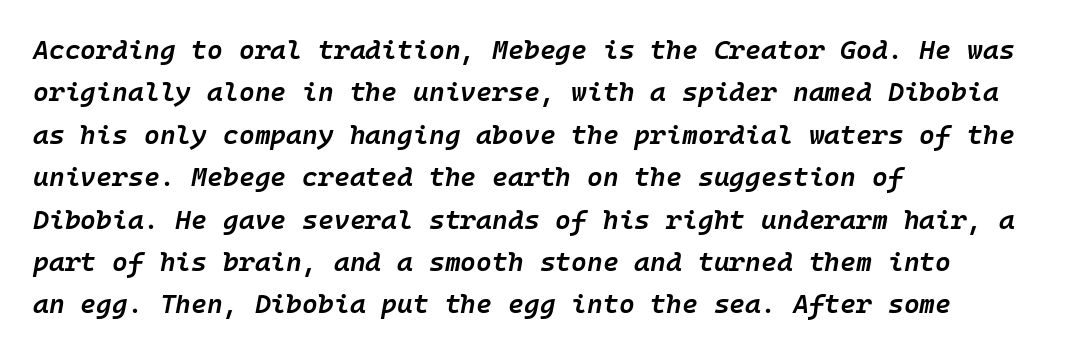
The image shows 27 px text type, italic (leaning right); set left-aligned, normal line spacing (1.57x), normal letter spacing, not underlined.
